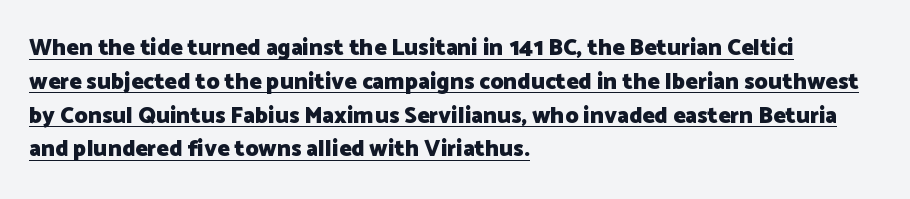
The image shows 23 px bold type, upright; set left-aligned, normal line spacing (1.47x), normal letter spacing, underlined.
